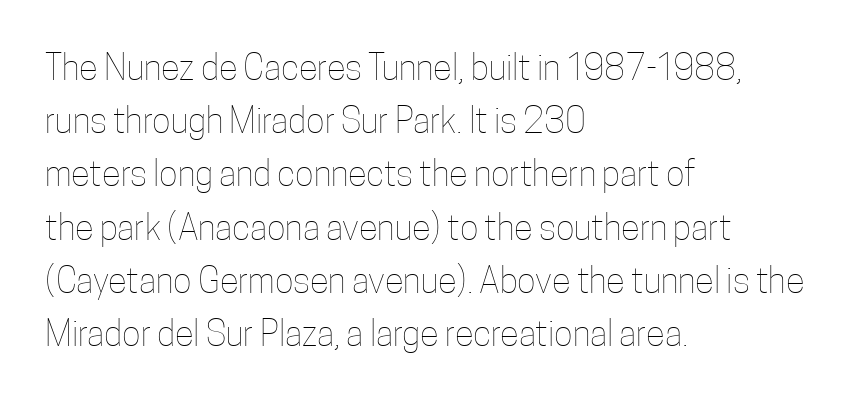
The strip under each line holds only bare page. Casual observation: everything's shoved over to the left. In terms of letterspacing, this is plain default setting. No letter is thick-stroked: the sample isn't bold.
